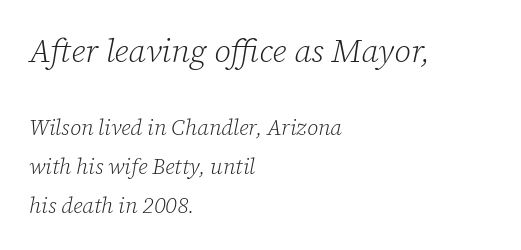
{"serif": "yes", "italic": "yes", "lean": "right", "slant_degrees": 12, "bold": "no", "weight": "light", "width": "normal", "stroke_contrast": "low", "x_height": "medium", "monospaced": "no", "underline": "no", "align": "left", "line_spacing_ratio": 1.76, "letter_spacing": "normal", "letter_spacing_em": 0.0, "larger_block": "first", "size_ratio": 1.5, "glyph_px": 33}
